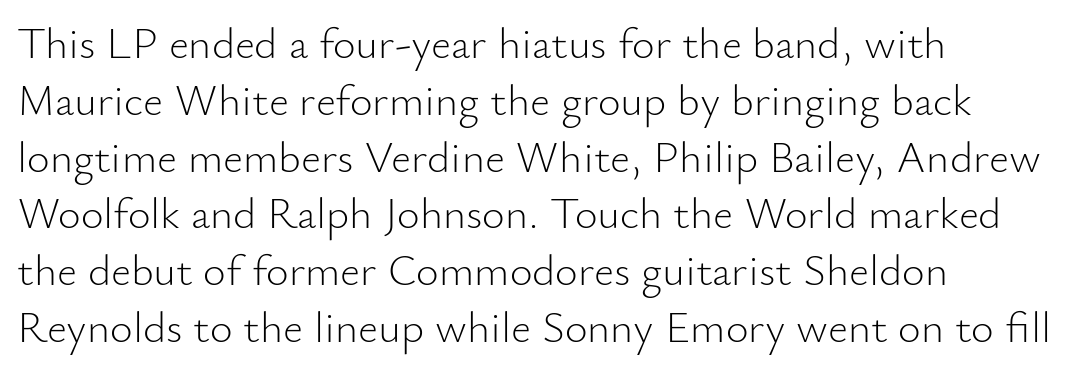
{"serif": "no", "italic": "no", "bold": "no", "weight": "light", "width": "normal", "stroke_contrast": "low", "x_height": "small", "monospaced": "no", "underline": "no", "align": "left", "line_spacing": "normal", "line_spacing_ratio": 1.29, "letter_spacing": "normal", "letter_spacing_em": 0.0, "glyph_px": 44}
